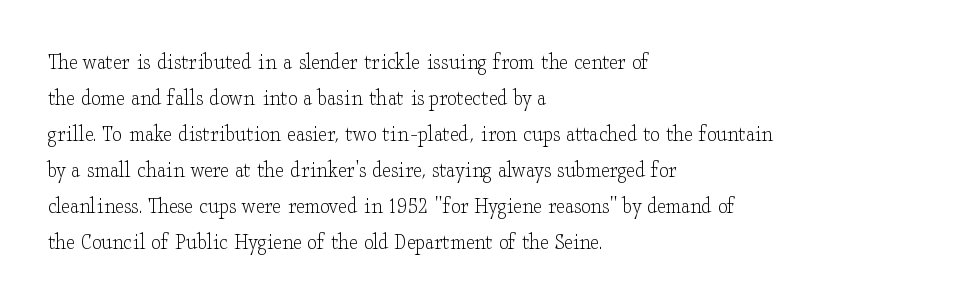
The image shows 24 px text type, upright; set left-aligned, normal line spacing (1.5x), normal letter spacing, not underlined.
